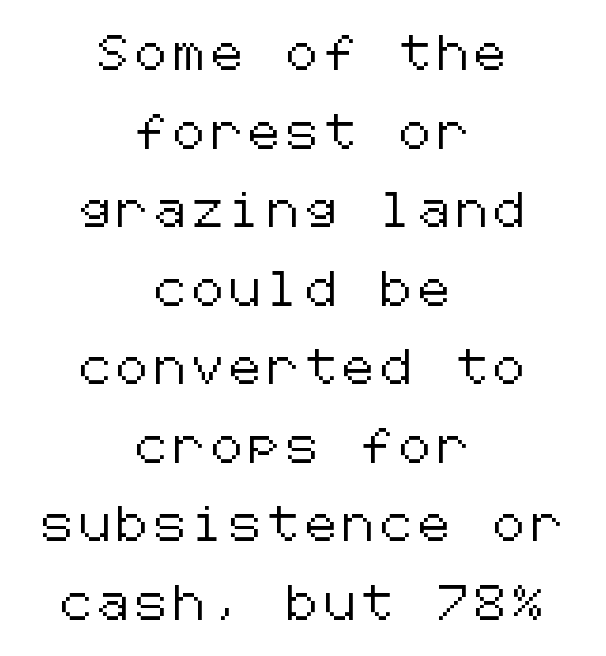
Q: Is the text italic (slanted)? A: No, it is upright.
Q: Is the typeface a serif or a sans-serif typeface? A: Sans-serif.
Q: Is the text underlined? A: No.
Q: How is the paragraph aligned? A: Centered.
Q: Is the spacing between letters normal or unusually wide? A: Unusually wide.
Q: Is the spacing between lines tight, normal or loose? A: Loose.
Q: Width (condensed, normal, or wide)? A: Normal.
Q: Stroke contrast? A: Low.
Q: x-height? A: Medium.
